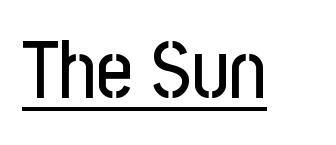
Tracking here is standard; glyphs follow each other at the usual distance. Varying glyph widths throughout — classic text-font behaviour. These lines were composed using upright roman letters. The typesetter has applied underlining to the passage shown.
